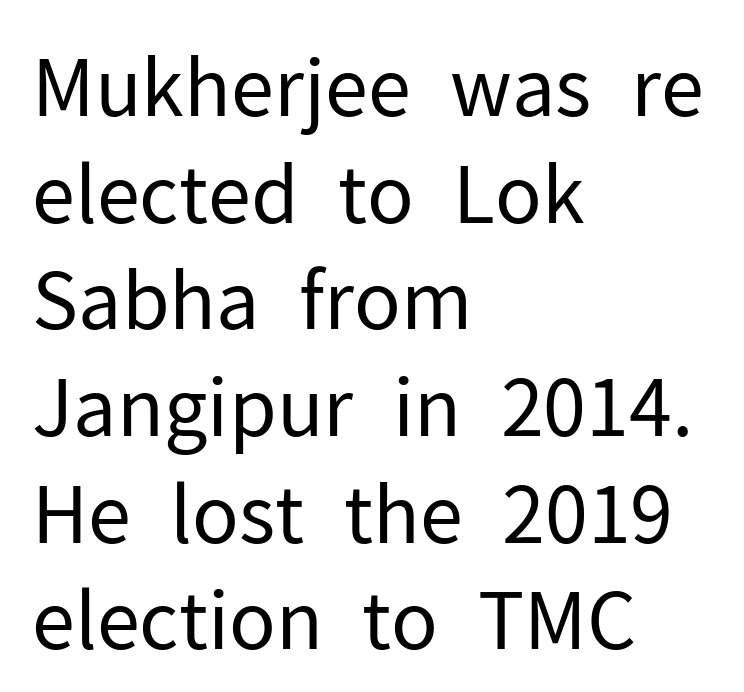
{"serif": "no", "italic": "no", "bold": "no", "weight": "regular", "width": "normal", "stroke_contrast": "low", "x_height": "medium", "monospaced": "no", "underline": "no", "align": "left", "line_spacing": "normal", "line_spacing_ratio": 1.35, "letter_spacing": "normal", "letter_spacing_em": 0.0, "glyph_px": 79}
